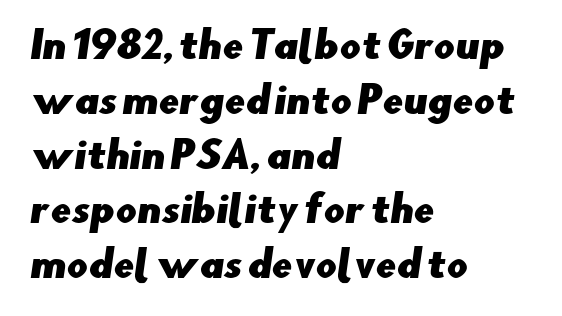
{"serif": "no", "width": "normal", "stroke_contrast": "low", "x_height": "small", "monospaced": "no", "underline": "no", "align": "left", "line_spacing": "normal", "line_spacing_ratio": 1.48, "letter_spacing": "normal", "letter_spacing_em": 0.0, "glyph_px": 37}
